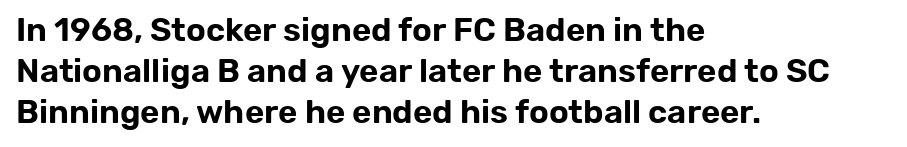
{"serif": "no", "italic": "no", "width": "normal", "stroke_contrast": "low", "x_height": "medium", "monospaced": "no", "underline": "no", "align": "left", "line_spacing_ratio": 1.24, "letter_spacing": "normal", "letter_spacing_em": 0.0, "glyph_px": 33}
